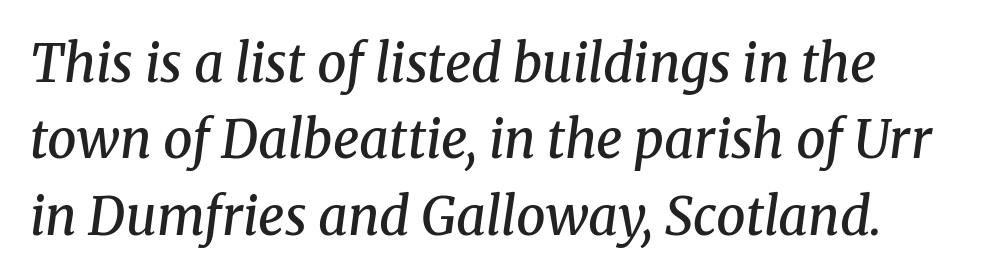
The rendering uses natural spacing where letterforms have individual widths. The specimen omits any rule beneath the text block's lines. Style check: oblique. Emphasis by weight is partial: semibold. Horizontal bands of white between lines are of average thickness.
